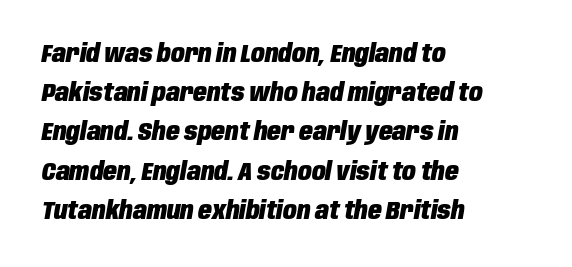
Q: Is the text bold? A: Yes.
Q: Is the text italic (slanted)? A: Yes, it leans right by about 10 degrees.
Q: Is the text underlined? A: No.
Q: How is the paragraph aligned? A: Left-aligned.
Q: Is the spacing between letters normal or unusually wide? A: Normal.
Q: Is the spacing between lines tight, normal or loose? A: Normal.
